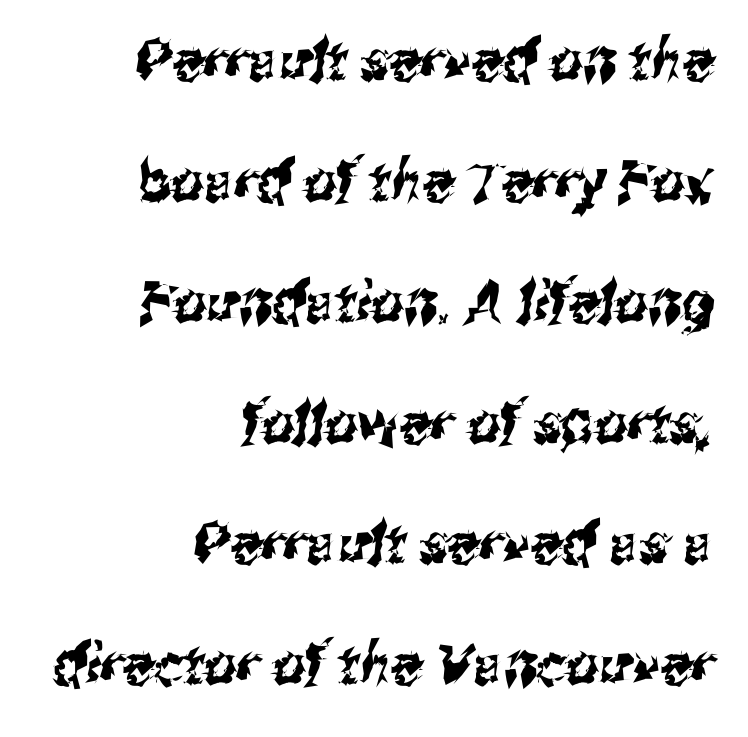
Notice how the passage keeps a crisp vertical edge on the right only. The line-height multiplier appears high, well above default. How are the letters spaced? Ordinarily, with no added tracking. Check where the strokes stop: nothing finishes them off — pure sans. Looks like regular typesetting: each glyph gets only the width it needs.
